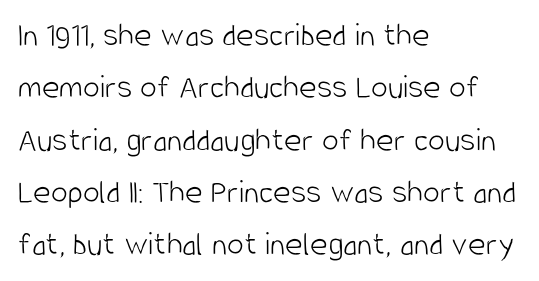
{"serif": "no", "italic": "no", "bold": "no", "weight": "light", "width": "condensed", "stroke_contrast": "low", "x_height": "large", "monospaced": "no", "underline": "no", "align": "left", "line_spacing": "normal", "line_spacing_ratio": 1.54, "letter_spacing": "normal", "letter_spacing_em": 0.0, "glyph_px": 34}
